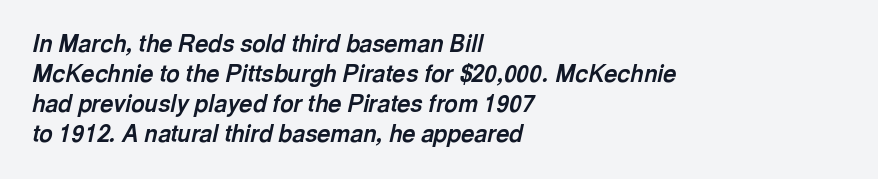
{"italic": "yes", "lean": "right", "slant_degrees": 13, "bold": "yes", "underline": "no", "align": "left", "line_spacing": "normal", "line_spacing_ratio": 1.31, "letter_spacing": "normal", "letter_spacing_em": 0.0, "glyph_px": 23}
